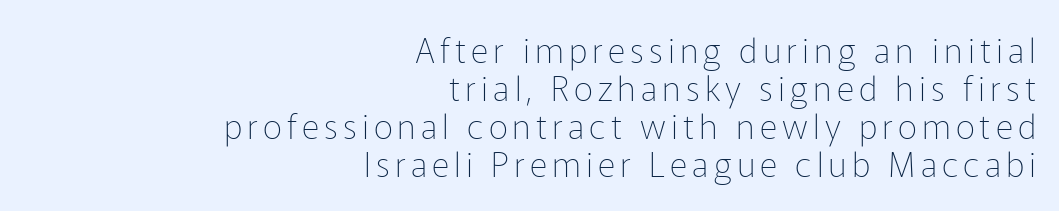
The image shows 34 px thin sans-serif type, upright; set right-aligned, tight line spacing (1.12x), not underlined; low stroke contrast and a medium x-height.
